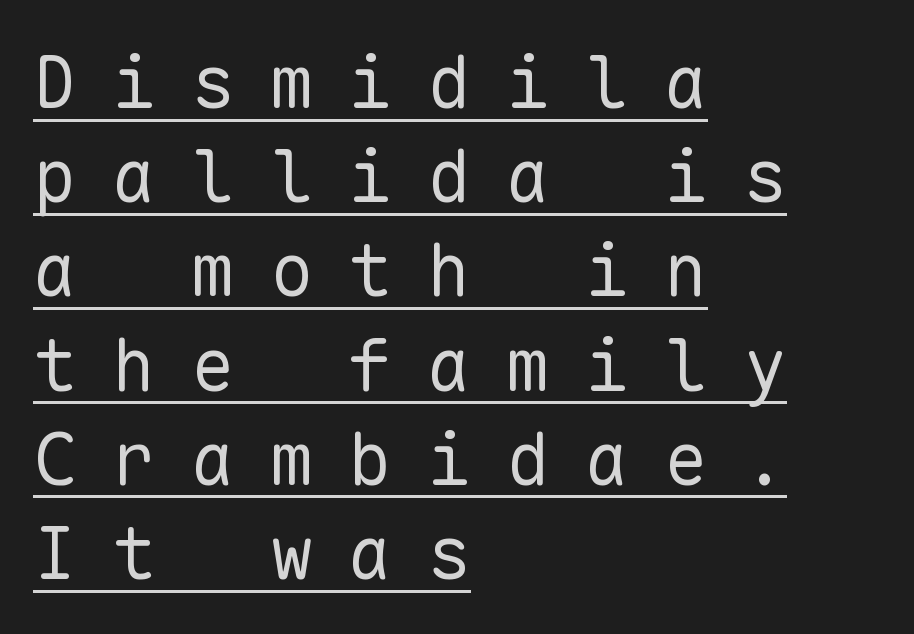
The passage shown is typeset with a sans-serif family. The line texture is sparse and dotted thanks to wide tracking. Think of a typewriter: that constant character pitch is what you see here. Quick note: interline space is typical. No letter is thick-stroked: the sample isn't bold.
